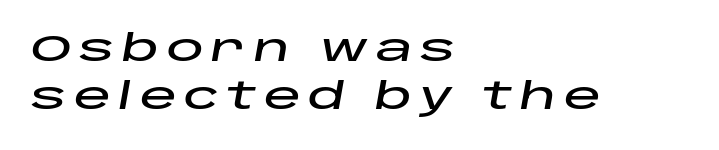
{"italic": "yes", "lean": "right", "slant_degrees": 10, "width": "wide", "stroke_contrast": "low", "x_height": "large", "monospaced": "no", "underline": "no", "align": "left", "line_spacing": "normal", "line_spacing_ratio": 1.3, "letter_spacing": "wide", "letter_spacing_em": 0.2, "glyph_px": 37}
